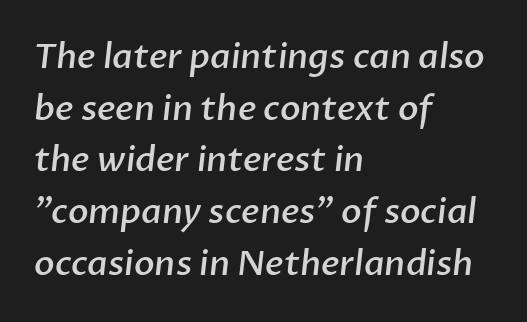
{"serif": "no", "bold": "semi", "weight": "semibold", "width": "normal", "stroke_contrast": "low", "x_height": "medium", "monospaced": "no", "underline": "no", "align": "left", "line_spacing": "normal", "line_spacing_ratio": 1.52, "letter_spacing": "normal", "letter_spacing_em": 0.0, "glyph_px": 34}
